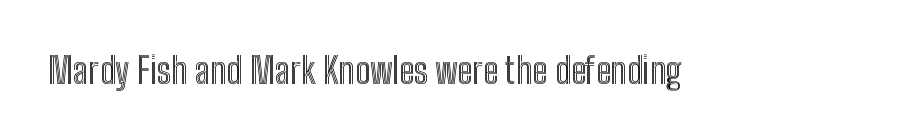
This rendering leaves character spacing at its baseline value. This is the regular roman posture of the typeface. Is this a fixed-width face? No — the glyphs have proportional, varying widths. The strip under each line holds only bare page.
